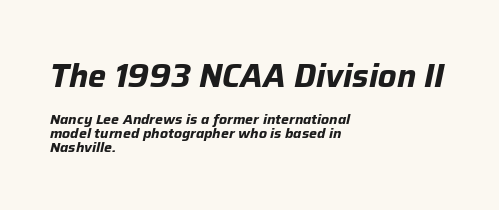
No extra tracking has been applied to these lines. Compared with an ordinary text face, these strokes are far heavier — a full bold. Is this a fixed-width face? No — the glyphs have proportional, varying widths. Underlining? Definitely not there. You get the large type first, then a drop to smaller type.
